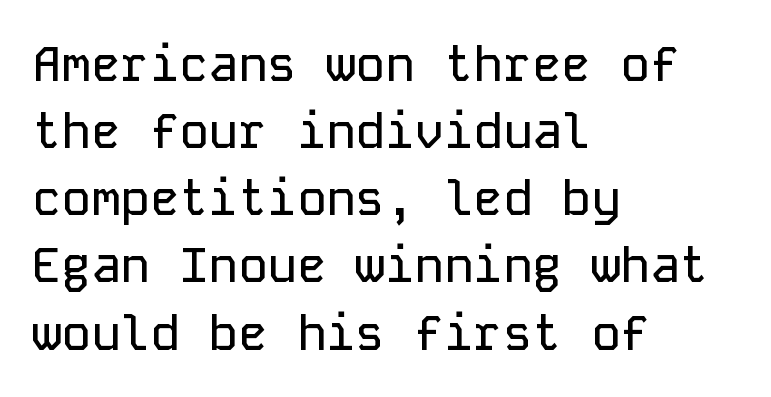
The image shows 49 px sans-serif type, upright, monospaced; set left-aligned, normal line spacing (1.37x), normal letter spacing, not underlined; low stroke contrast and a medium x-height.
